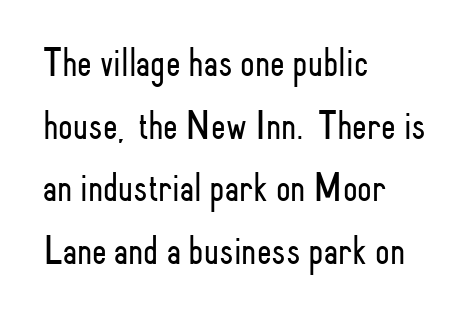
{"serif": "no", "italic": "no", "bold": "no", "weight": "light", "width": "condensed", "stroke_contrast": "low", "x_height": "small", "monospaced": "no", "underline": "no", "align": "left", "line_spacing": "normal", "line_spacing_ratio": 1.49, "letter_spacing": "normal", "letter_spacing_em": 0.0, "glyph_px": 42}
